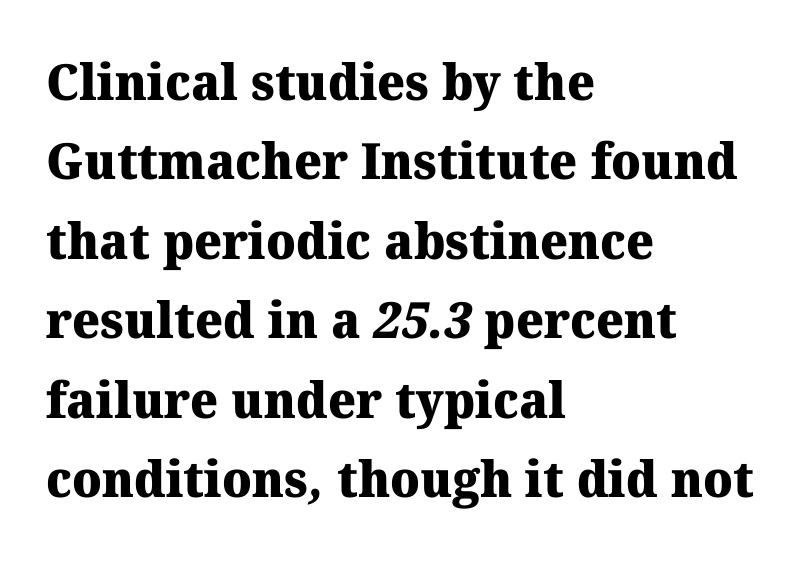
Underlining? Definitely not there. I'd describe the lettering as bold — thick and assertive. This sample keeps an unexceptional amount of space between lines. Each word holds together tightly as a unit, with standard inter-letter gaps. Character widths vary here, with narrow letters taking less room than wide ones.
